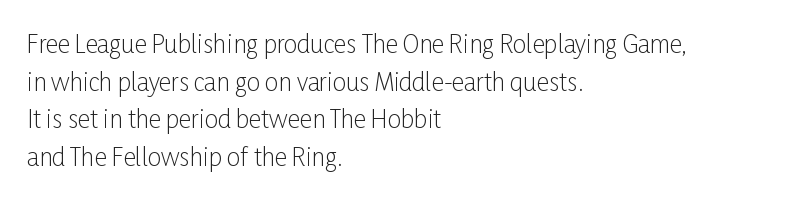
The image shows 24 px text type, upright; set left-aligned, normal line spacing (1.57x), normal letter spacing, not underlined.
